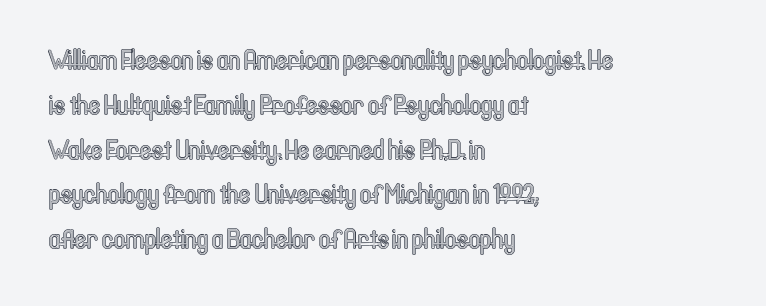
The image shows 28 px condensed type, upright; set left-aligned, normal line spacing (1.6x), normal letter spacing, not underlined; a medium x-height.
